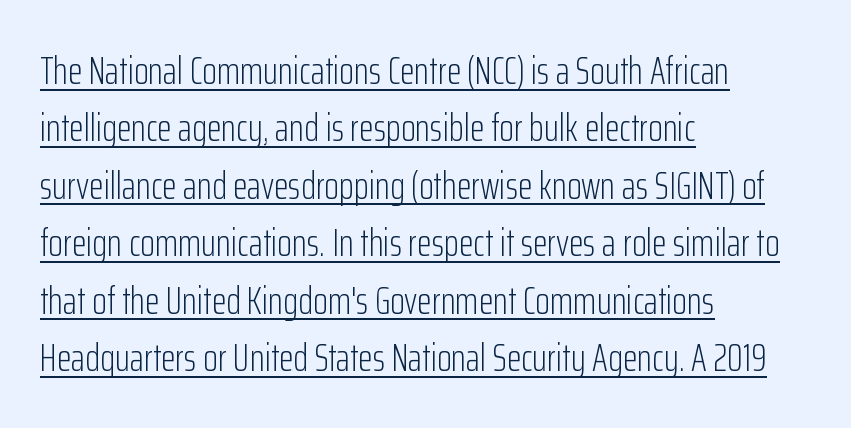
Q: Is the text bold? A: No.
Q: Is the text italic (slanted)? A: No, it is upright.
Q: Is the typeface a serif or a sans-serif typeface? A: Sans-serif.
Q: Is the text underlined? A: Yes.
Q: How is the paragraph aligned? A: Left-aligned.
Q: Is the spacing between letters normal or unusually wide? A: Normal.
Q: Is the spacing between lines tight, normal or loose? A: Normal.
Q: Width (condensed, normal, or wide)? A: Condensed.
Q: Stroke contrast? A: Low.
Q: x-height? A: Medium.
Q: Monospaced? A: No.
